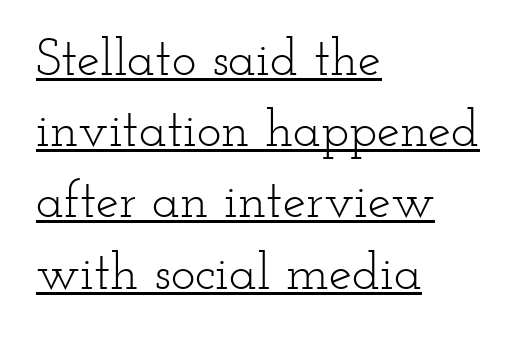
{"serif": "yes", "italic": "no", "bold": "no", "weight": "light", "width": "wide", "stroke_contrast": "low", "x_height": "small", "monospaced": "no", "underline": "yes", "align": "left", "line_spacing": "normal", "line_spacing_ratio": 1.37, "letter_spacing": "normal", "letter_spacing_em": 0.0, "glyph_px": 52}
